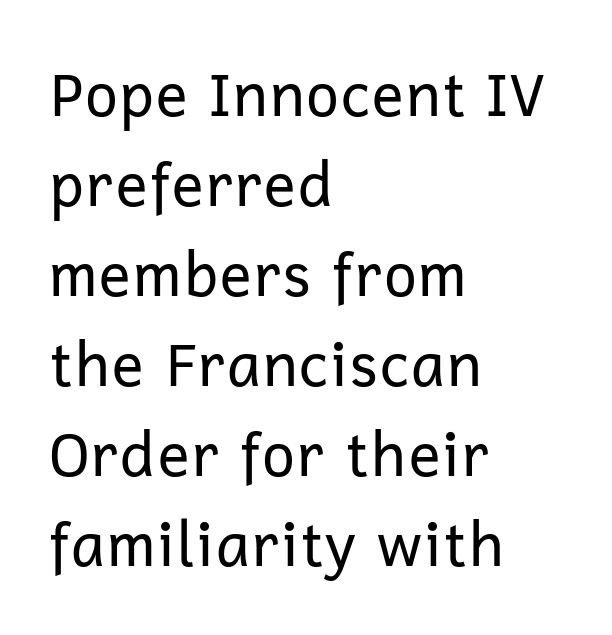
{"serif": "no", "italic": "no", "bold": "no", "weight": "regular", "width": "normal", "stroke_contrast": "low", "x_height": "medium", "monospaced": "no", "underline": "no", "align": "left", "line_spacing": "normal", "line_spacing_ratio": 1.5, "letter_spacing": "normal", "letter_spacing_em": 0.0, "glyph_px": 60}
